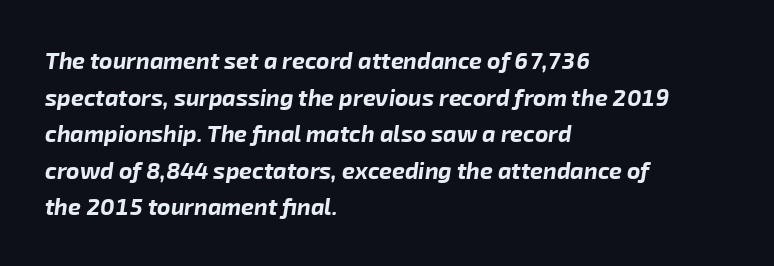
Bold? Absolutely — the strokes are thick and heavy. Each row of text sits above clean, open space. The passage shown has conventional tracking throughout. Reading down the block, your eye returns to a fixed left position each line.
